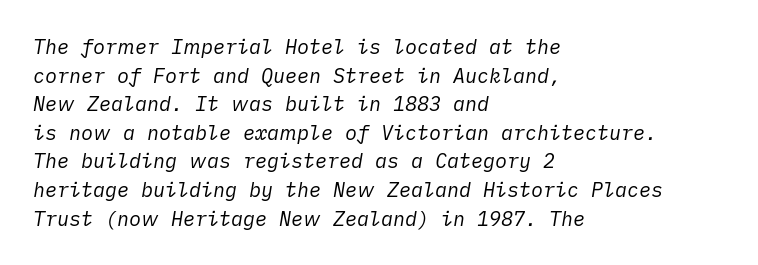
Q: Is the text bold? A: No.
Q: Is the text italic (slanted)? A: Yes, it leans right by about 10 degrees.
Q: Is the text underlined? A: No.
Q: How is the paragraph aligned? A: Left-aligned.
Q: Is the spacing between letters normal or unusually wide? A: Normal.
Q: Is the spacing between lines tight, normal or loose? A: Normal.
